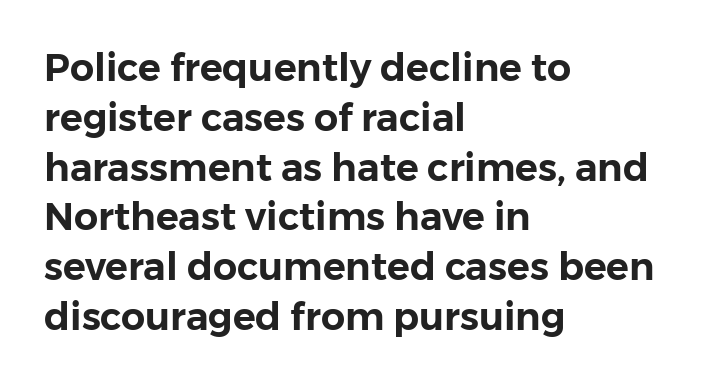
Q: Is the text italic (slanted)? A: No, it is upright.
Q: Is the typeface a serif or a sans-serif typeface? A: Sans-serif.
Q: Is the text underlined? A: No.
Q: How is the paragraph aligned? A: Left-aligned.
Q: Is the spacing between letters normal or unusually wide? A: Normal.
Q: Is the spacing between lines tight, normal or loose? A: Normal.
Q: Width (condensed, normal, or wide)? A: Normal.
Q: Stroke contrast? A: Low.
Q: x-height? A: Medium.
Q: Monospaced? A: No.
